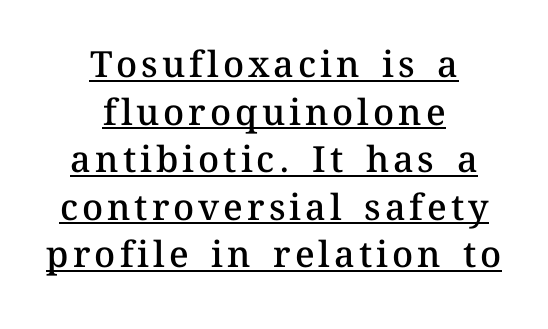
This is underlined copy, the kind a proofreader might mark for attention. Notice how the stems are strictly vertical — no italics here. A bit beefed up — I'd call it semibold rather than bold. Each letter keeps its own natural width here, so spacing adapts to shape.
